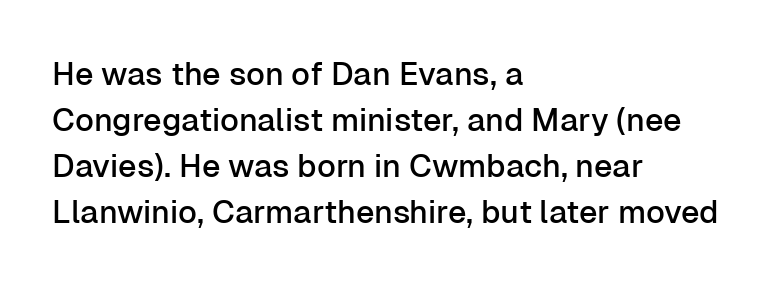
The image shows 32 px sans-serif type, upright; set left-aligned, normal line spacing (1.44x), normal letter spacing, not underlined; low stroke contrast and a medium x-height.
